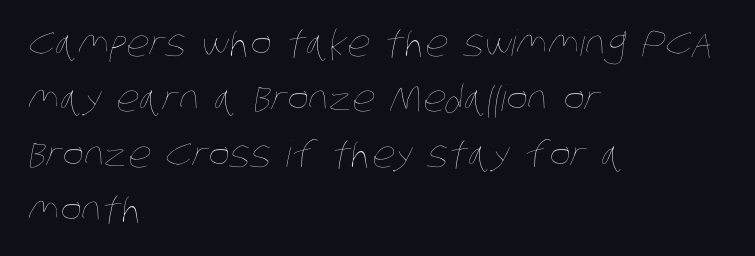
The image shows 36 px thin, condensed type; set left-aligned, normal line spacing (1.54x), normal letter spacing, not underlined; low stroke contrast and a large x-height.
